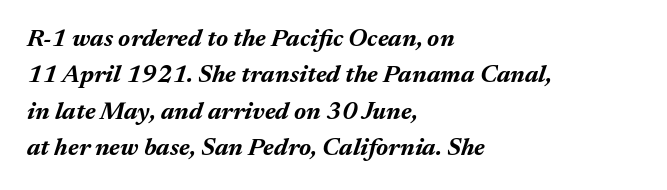
{"italic": "yes", "lean": "right", "slant_degrees": 17, "bold": "yes", "underline": "no", "align": "left", "line_spacing": "normal", "line_spacing_ratio": 1.46, "letter_spacing": "normal", "letter_spacing_em": 0.0, "glyph_px": 25}
